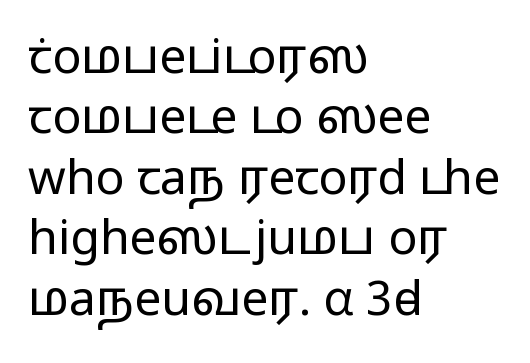
{"serif": "no", "italic": "no", "bold": "no", "weight": "light", "width": "wide", "stroke_contrast": "low", "x_height": "medium", "monospaced": "no", "underline": "no", "align": "left", "line_spacing": "normal", "line_spacing_ratio": 1.26, "letter_spacing": "normal", "letter_spacing_em": 0.0, "glyph_px": 48}
